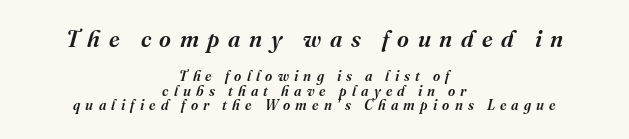
The image shows 23 px text type, italic (leaning right); set centered, tight line spacing (1.06x), unusually wide letter spacing (+0.37 em), not underlined; the first (top) block is 1.64x larger.
